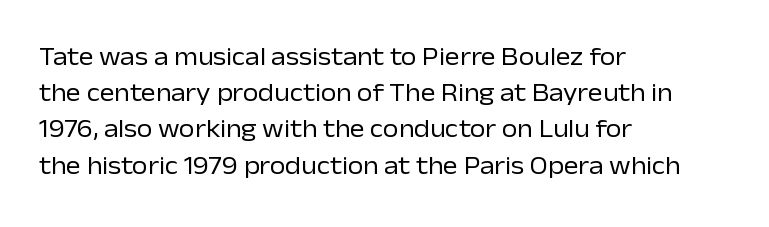
Q: Is the text bold? A: No.
Q: Is the text italic (slanted)? A: No, it is upright.
Q: Is the text underlined? A: No.
Q: How is the paragraph aligned? A: Left-aligned.
Q: Is the spacing between letters normal or unusually wide? A: Normal.
Q: Is the spacing between lines tight, normal or loose? A: Normal.
